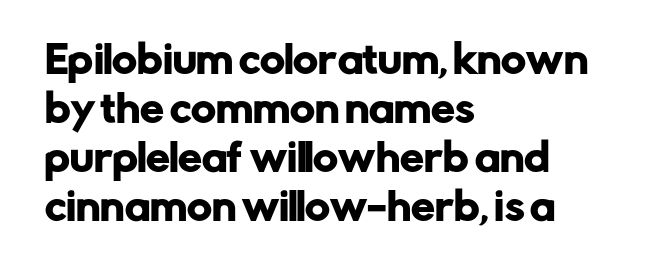
Each letter keeps its own natural width here, so spacing adapts to shape. Vertically, the passage feels balanced, rows spaced as you'd expect. Underlining? Definitely not there. Quick note: not italic, upright. Inter-character spacing is left at the font's built-in metrics. Alignment: flush left.
